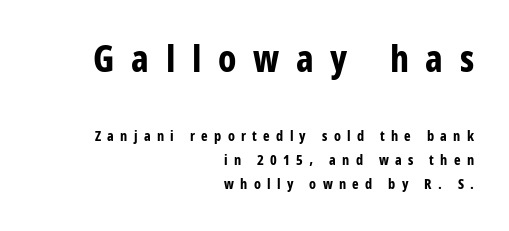
{"serif": "no", "italic": "no", "bold": "yes", "weight": "bold", "width": "condensed", "stroke_contrast": "low", "x_height": "large", "monospaced": "no", "underline": "no", "align": "right", "line_spacing": "normal", "line_spacing_ratio": 1.7, "letter_spacing": "wide", "letter_spacing_em": 0.45, "larger_block": "first", "size_ratio": 2.64, "glyph_px": 37}
